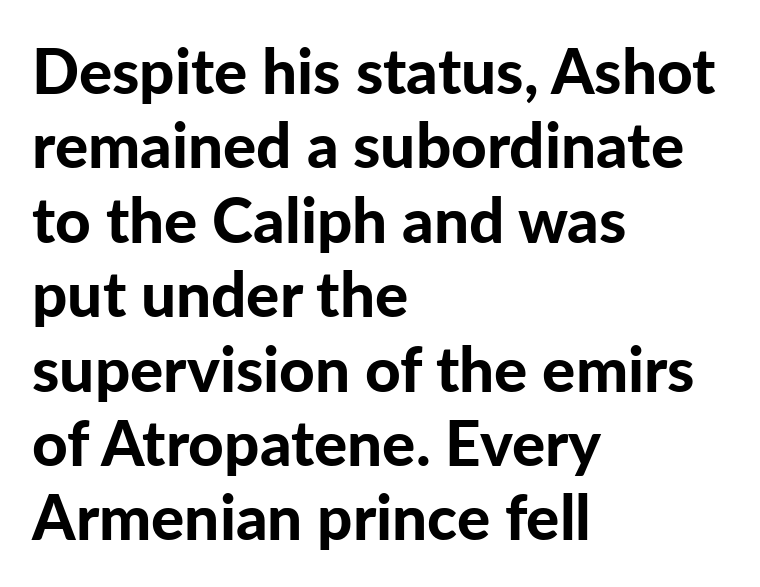
{"serif": "no", "italic": "no", "bold": "yes", "weight": "bold", "width": "normal", "stroke_contrast": "low", "x_height": "medium", "monospaced": "no", "underline": "no", "align": "left", "line_spacing_ratio": 1.2, "letter_spacing": "normal", "letter_spacing_em": 0.0, "glyph_px": 62}
